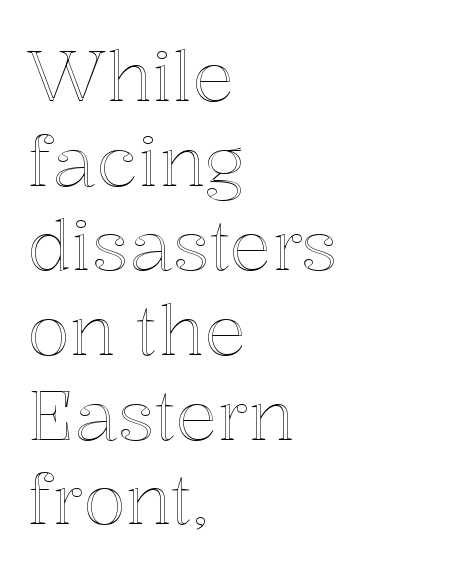
The image shows 70 px text type, upright; set left-aligned, line spacing 1.21x, normal letter spacing, not underlined; a medium x-height.
